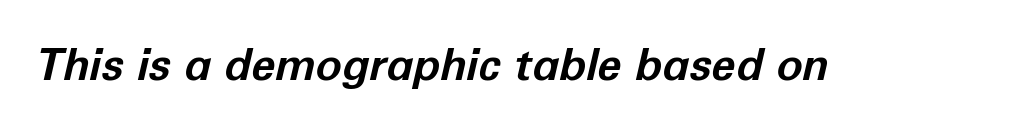
Summary of weight: heavy, a full bold. Nobody touched the tracking dial on this one. Bare-footed words on every line. There's an unmistakable incline to the writing here. Think of a printed novel: that variable character pitch is what you see here.
